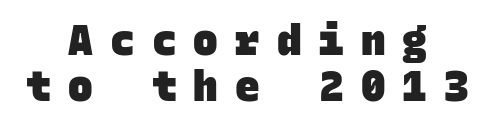
Look at the stroke-to-counter ratio: heavy, a bold. The glyphs in this specimen are sans serif. Is the letter spacing exaggerated? Yes — the characters are pushed far apart. Bare-footed words on every line. Where is the straight margin? There isn't one; the lines are centered.
